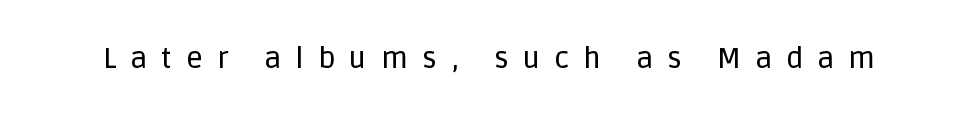
This sample has the flowing, uneven cadence of proportional lettering. Observe the absence of serifs on each vertical stroke in this sample. Ascenders rise straight up at ninety degrees. Plain, unruled lines of type. How are the letters spaced? Widely, with obvious added tracking.
